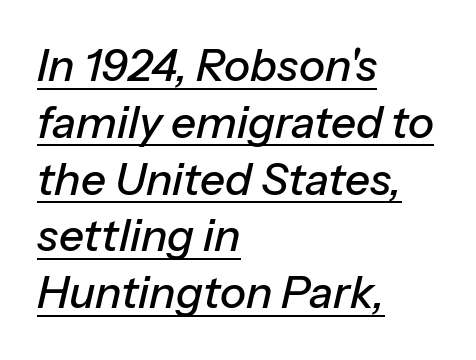
The rendering uses natural spacing where letterforms have individual widths. Evenly set lines give the paragraph a standard silhouette. Short and long lines alike share a common starting point at left. In terms of letterspacing, this is plain default setting. Descenders here cross a horizontal rule under the line. Italic: yes, the glyphs are oblique.
